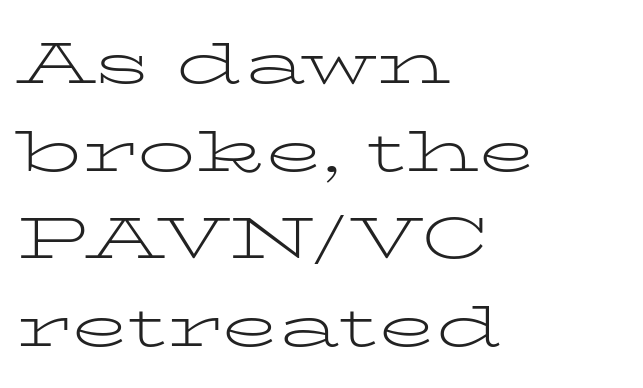
The strokes are not fattened; the text isn't bold. The letters advance in unequal steps, a hallmark of proportional type. Rule under the text: the space is simply empty. The gaps between neighbouring characters are ordinary and unremarkable. Does the type have serifs? Yes, each stem ends in a small foot. Vertical spacing — default.
